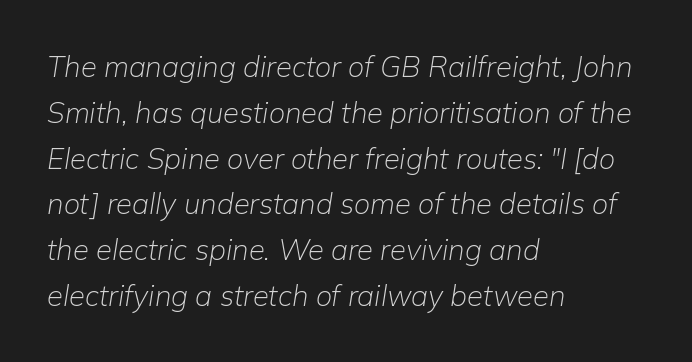
Ink coverage per letter is moderate at most. This sample uses plain, unmodified letter spacing. The paragraph has a hard left edge and a soft right edge. Emphasis-style slanted type is in use. Nobody drew a line under any word here.
